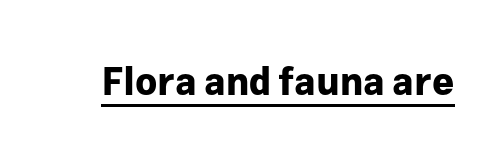
The image shows 38 px bold sans-serif type, upright; set normal letter spacing, underlined; low stroke contrast and a medium x-height.
